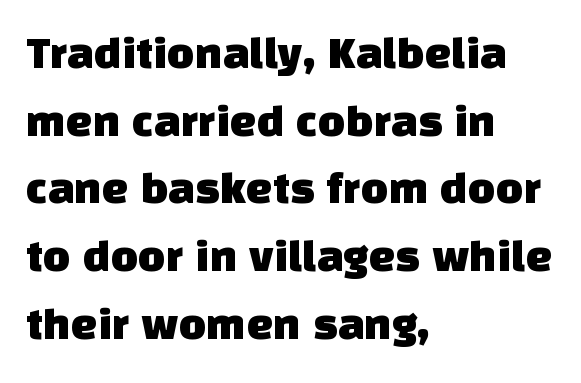
{"serif": "no", "width": "normal", "stroke_contrast": "low", "x_height": "large", "monospaced": "no", "underline": "no", "align": "left", "line_spacing": "normal", "line_spacing_ratio": 1.44, "letter_spacing": "normal", "letter_spacing_em": 0.0, "glyph_px": 47}
